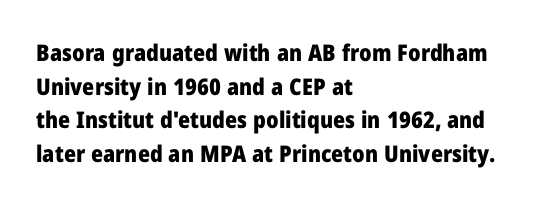
{"italic": "no", "bold": "yes", "underline": "no", "align": "left", "line_spacing": "normal", "line_spacing_ratio": 1.46, "letter_spacing": "normal", "letter_spacing_em": 0.0, "glyph_px": 23}
